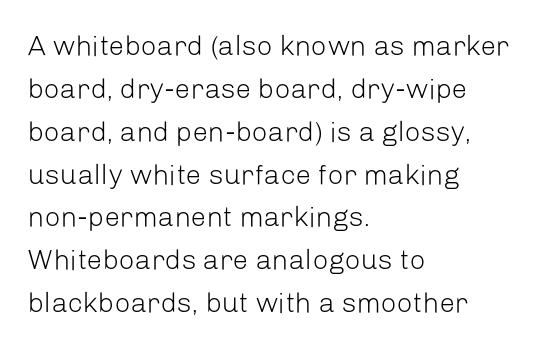
{"serif": "no", "italic": "no", "bold": "no", "weight": "light", "width": "normal", "stroke_contrast": "low", "x_height": "medium", "monospaced": "no", "underline": "no", "align": "left", "line_spacing": "normal", "line_spacing_ratio": 1.53, "letter_spacing": "normal", "letter_spacing_em": 0.0, "glyph_px": 28}
